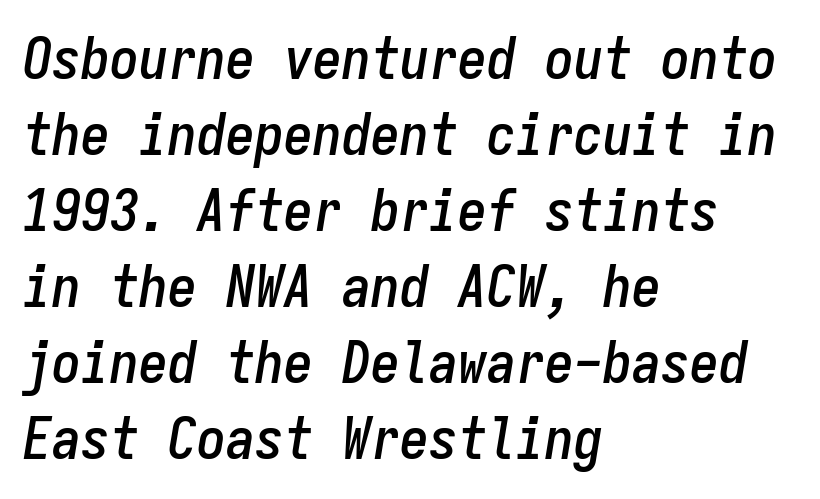
Alignment: flush left. In terms of letterspacing, this is plain default setting. You could count columns in this text — the font is strictly monospaced. Descender tails drop into unmarked territory.
